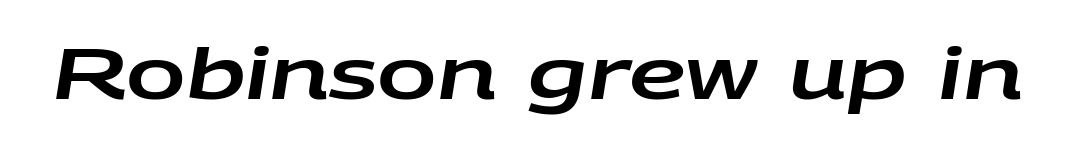
The image shows 71 px wide type, italic (leaning right); set normal letter spacing, not underlined; low stroke contrast and a large x-height.
